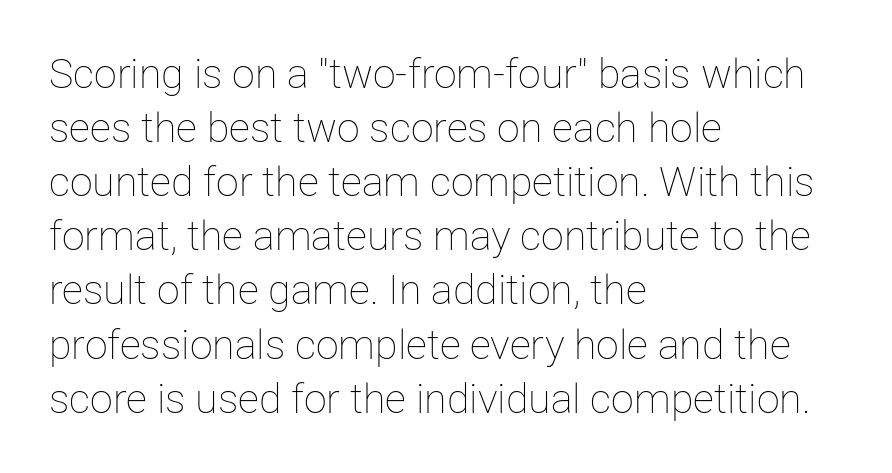
The image shows 41 px thin type, upright; set left-aligned, normal line spacing (1.32x), normal letter spacing, not underlined; low stroke contrast and a medium x-height.
